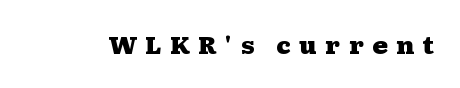
The lettering stays uniformly vertical, giving the passage a roman look. You could only call the tracking loose — the letters float apart. Unmarked baselines from the first word to the last. Plenty of ink on the page — the face is bold.
